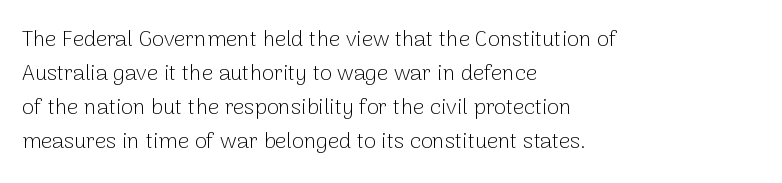
The image shows 22 px text type, upright; set left-aligned, normal line spacing (1.54x), normal letter spacing, not underlined.
